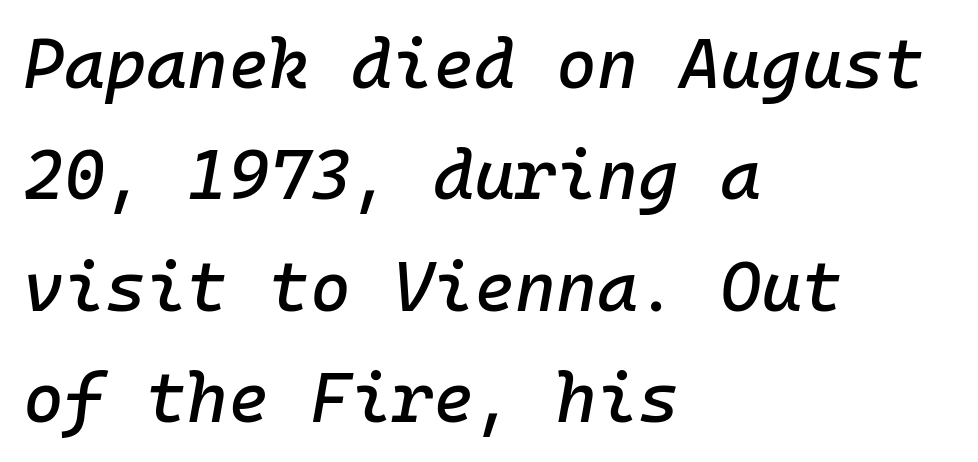
The image shows 70 px text type, italic (leaning right), monospaced; set left-aligned, normal line spacing (1.59x), normal letter spacing, not underlined; low stroke contrast and a medium x-height.
